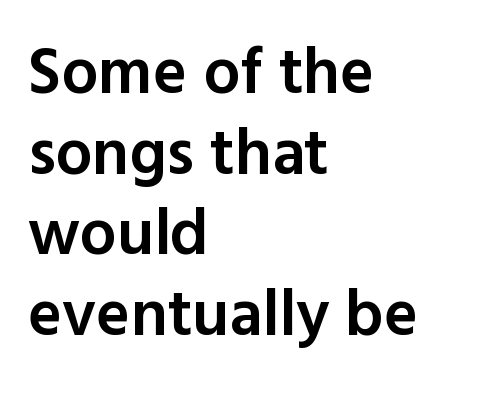
Q: Is the text bold? A: Semi-bold.
Q: Is the text italic (slanted)? A: No, it is upright.
Q: Is the typeface a serif or a sans-serif typeface? A: Sans-serif.
Q: Is the text underlined? A: No.
Q: How is the paragraph aligned? A: Left-aligned.
Q: Is the spacing between letters normal or unusually wide? A: Normal.
Q: Width (condensed, normal, or wide)? A: Normal.
Q: x-height? A: Medium.
Q: Monospaced? A: No.
